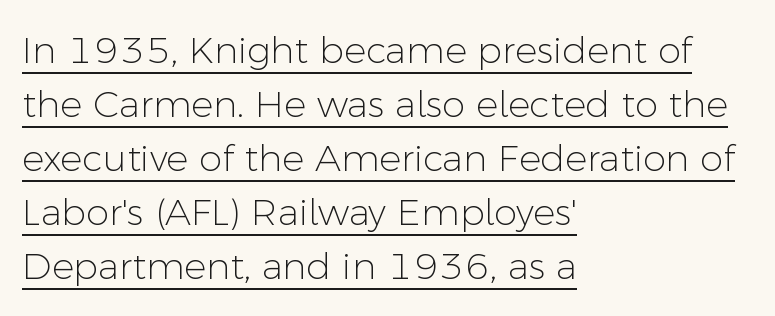
Q: Is the text bold? A: No.
Q: Is the text italic (slanted)? A: No, it is upright.
Q: Is the typeface a serif or a sans-serif typeface? A: Sans-serif.
Q: Is the text underlined? A: Yes.
Q: How is the paragraph aligned? A: Left-aligned.
Q: Is the spacing between letters normal or unusually wide? A: Normal.
Q: Is the spacing between lines tight, normal or loose? A: Normal.
Q: Width (condensed, normal, or wide)? A: Normal.
Q: Stroke contrast? A: Low.
Q: x-height? A: Medium.
Q: Monospaced? A: No.
